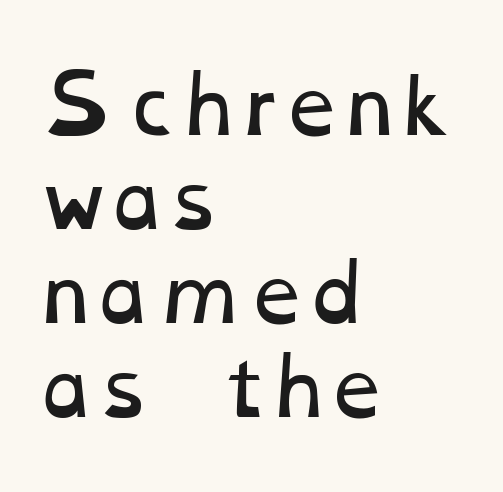
{"bold": "no", "weight": "regular", "width": "wide", "stroke_contrast": "low", "x_height": "medium", "monospaced": "no", "underline": "no", "align": "left", "line_spacing_ratio": 1.22, "letter_spacing": "normal", "letter_spacing_em": 0.0, "glyph_px": 77}
